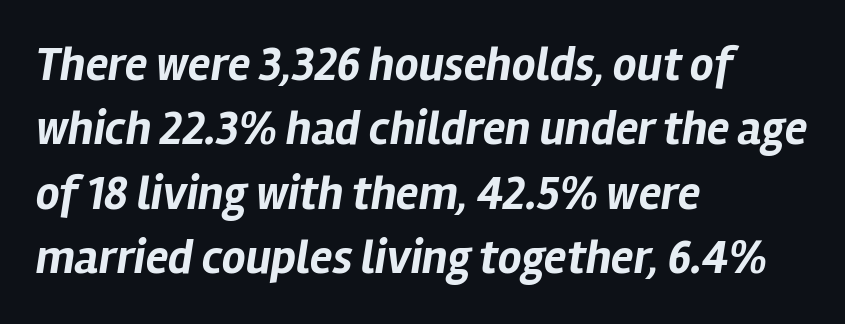
Think of a printed novel: that variable character pitch is what you see here. This rendering uses left alignment, leaving the right contour irregular. Quick note: italic. You'd pick this weight for a headline — it's a proper bold. Short note: letters normally spaced.
